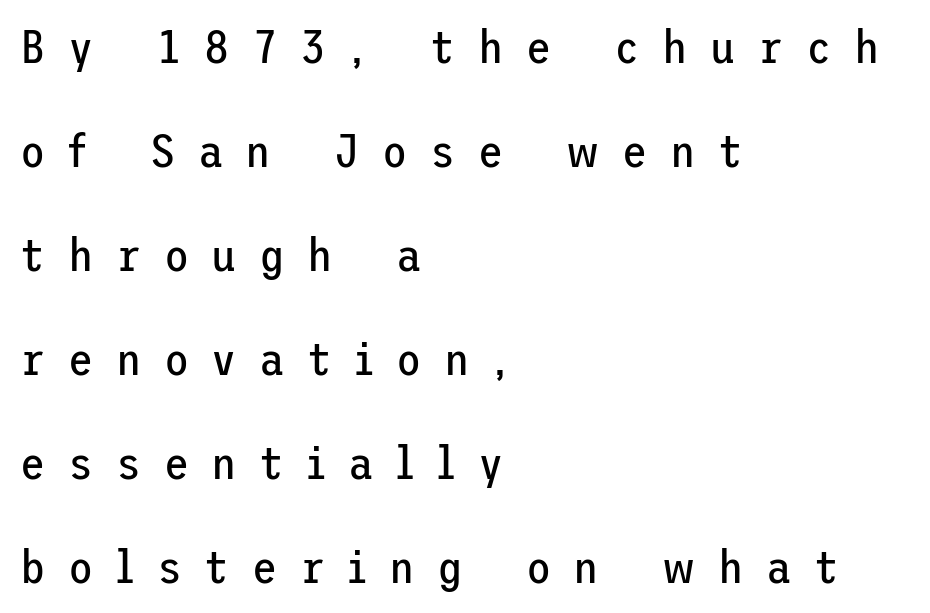
{"serif": "no", "italic": "no", "bold": "no", "weight": "regular", "width": "normal", "stroke_contrast": "low", "x_height": "medium", "underline": "no", "align": "left", "line_spacing": "loose", "line_spacing_ratio": 2.26, "letter_spacing": "wide", "letter_spacing_em": 0.49, "glyph_px": 46}
